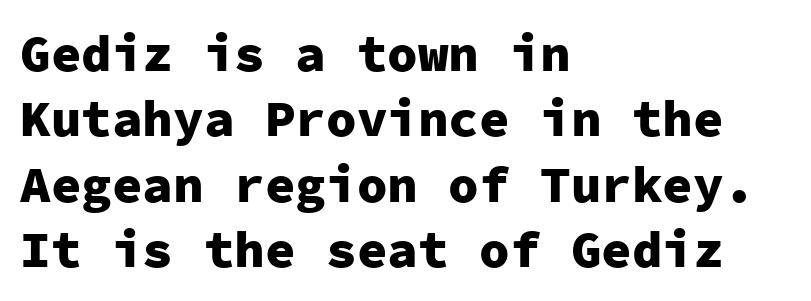
The image shows 51 px heavy sans-serif type, upright, monospaced; set left-aligned, normal line spacing (1.28x), normal letter spacing, not underlined; low stroke contrast and a medium x-height.
